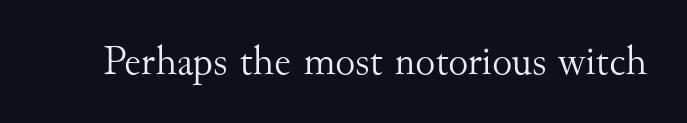
The image shows 42 px light serif type, upright; set normal letter spacing, not underlined; medium stroke contrast and a small x-height.
